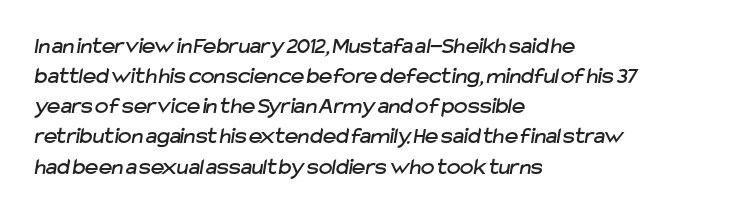
Interline gaps are of average width in this sample. Underlining? Definitely not there. Short note: letters normally spaced. Where is the straight margin? On the left.
